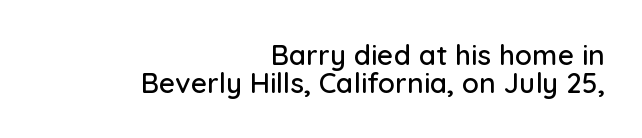
{"serif": "no", "italic": "no", "width": "normal", "stroke_contrast": "low", "x_height": "medium", "monospaced": "no", "underline": "no", "align": "right", "line_spacing": "tight", "line_spacing_ratio": 1.01, "letter_spacing": "normal", "letter_spacing_em": 0.0, "glyph_px": 28}
